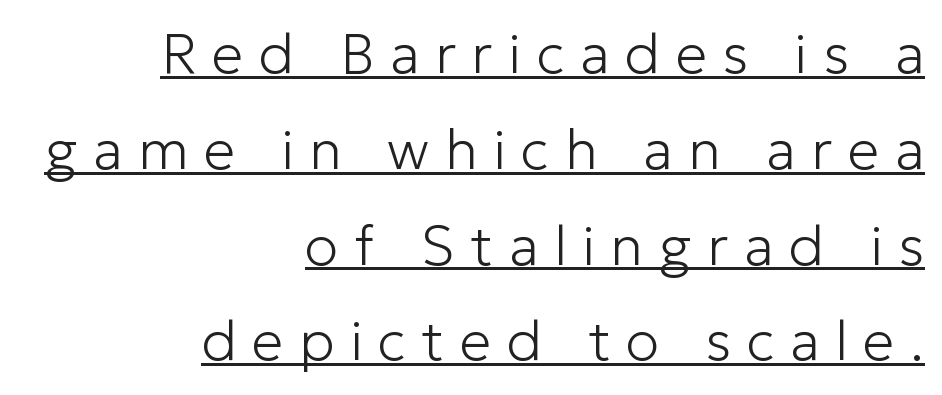
Q: Is the text bold? A: No.
Q: Is the text italic (slanted)? A: No, it is upright.
Q: Is the typeface a serif or a sans-serif typeface? A: Sans-serif.
Q: Is the text underlined? A: Yes.
Q: How is the paragraph aligned? A: Right-aligned.
Q: Is the spacing between letters normal or unusually wide? A: Unusually wide.
Q: Width (condensed, normal, or wide)? A: Normal.
Q: Stroke contrast? A: Low.
Q: x-height? A: Medium.
Q: Monospaced? A: No.
